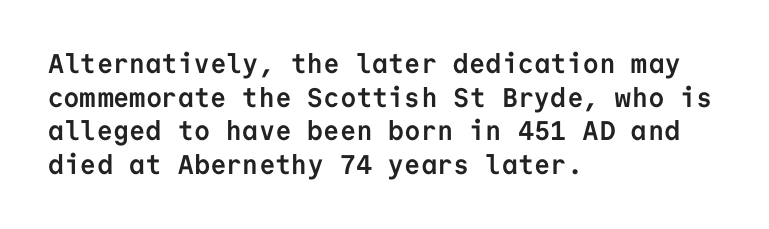
The image shows 27 px bold type, upright; set left-aligned, normal line spacing (1.25x), normal letter spacing, not underlined.
